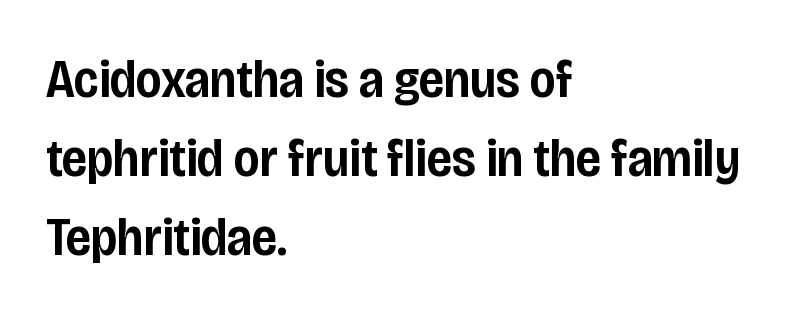
The image shows 54 px semibold, condensed sans-serif type, upright; set left-aligned, normal line spacing (1.46x), normal letter spacing, not underlined; low stroke contrast and a large x-height.
